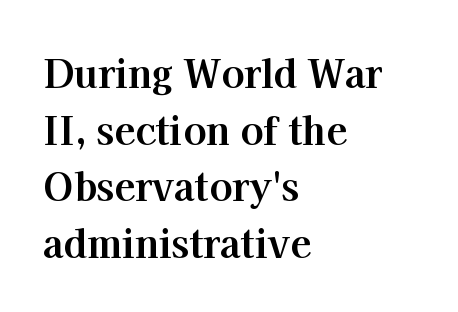
Q: Is the text bold? A: Yes.
Q: Is the text italic (slanted)? A: No, it is upright.
Q: Is the typeface a serif or a sans-serif typeface? A: Serif.
Q: Is the text underlined? A: No.
Q: How is the paragraph aligned? A: Left-aligned.
Q: Is the spacing between letters normal or unusually wide? A: Normal.
Q: Is the spacing between lines tight, normal or loose? A: Normal.
Q: Width (condensed, normal, or wide)? A: Normal.
Q: Stroke contrast? A: High.
Q: x-height? A: Medium.
Q: Monospaced? A: No.
